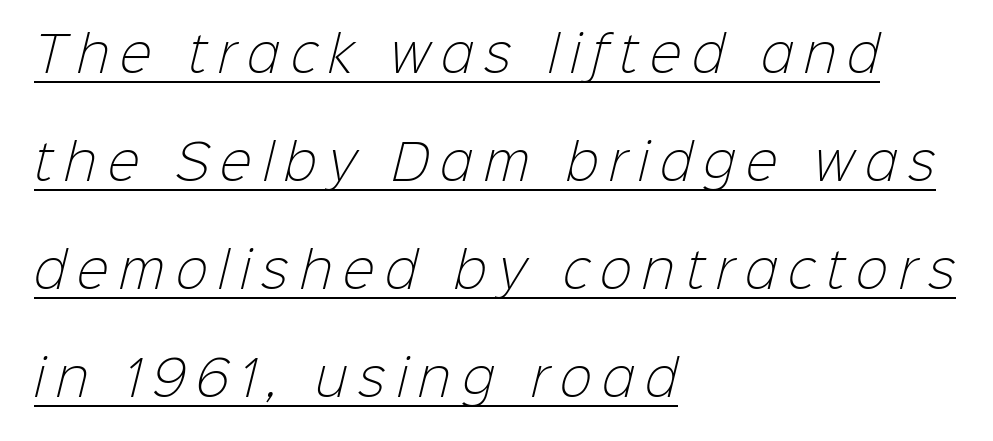
The image shows 48 px light sans-serif type; set left-aligned, loose line spacing (2.25x), unusually wide letter spacing (+0.23 em), underlined; low stroke contrast and a medium x-height.
